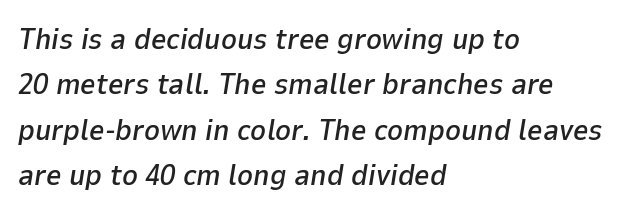
The image shows 30 px text type, italic (leaning right); set left-aligned, normal line spacing (1.51x), normal letter spacing, not underlined; low stroke contrast and a medium x-height.
